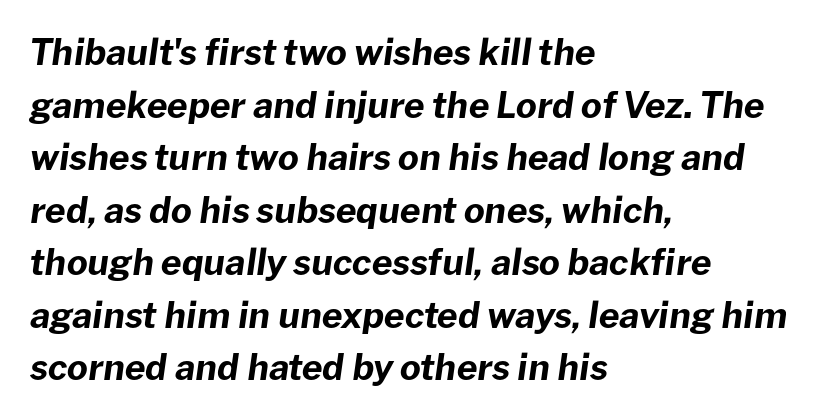
The image shows 36 px bold type, italic (leaning right); set left-aligned, normal line spacing (1.46x), normal letter spacing, not underlined; low stroke contrast and a medium x-height.
